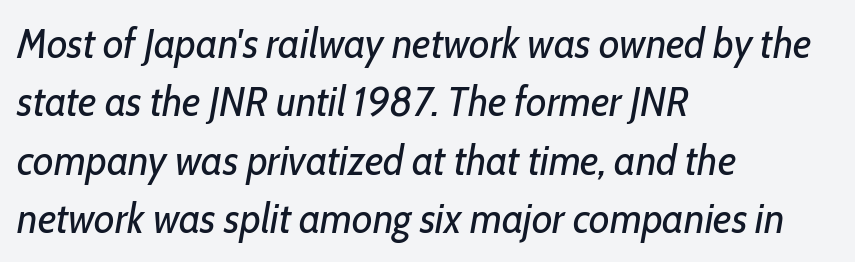
{"italic": "yes", "lean": "right", "slant_degrees": 10, "bold": "no", "weight": "regular", "width": "condensed", "stroke_contrast": "low", "x_height": "medium", "monospaced": "no", "underline": "no", "align": "left", "line_spacing": "normal", "line_spacing_ratio": 1.39, "letter_spacing": "normal", "letter_spacing_em": 0.0, "glyph_px": 42}
